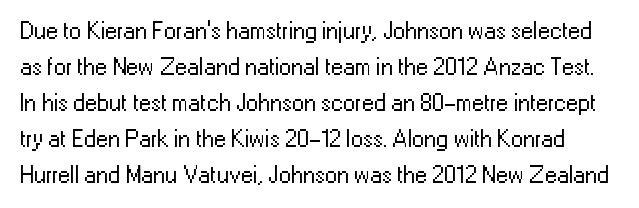
Q: Is the text bold? A: No.
Q: Is the text italic (slanted)? A: No, it is upright.
Q: Is the text underlined? A: No.
Q: Is the spacing between letters normal or unusually wide? A: Normal.
Q: Is the spacing between lines tight, normal or loose? A: Normal.
